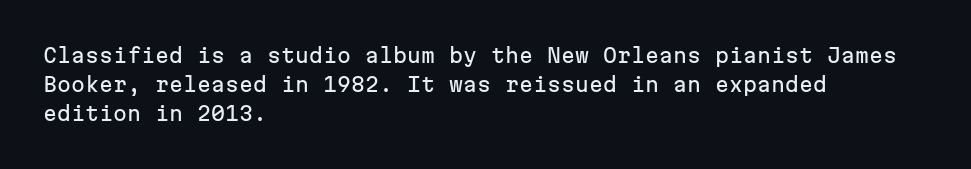
The image shows 20 px text type, upright; set left-aligned, normal line spacing (1.46x), normal letter spacing, not underlined.
